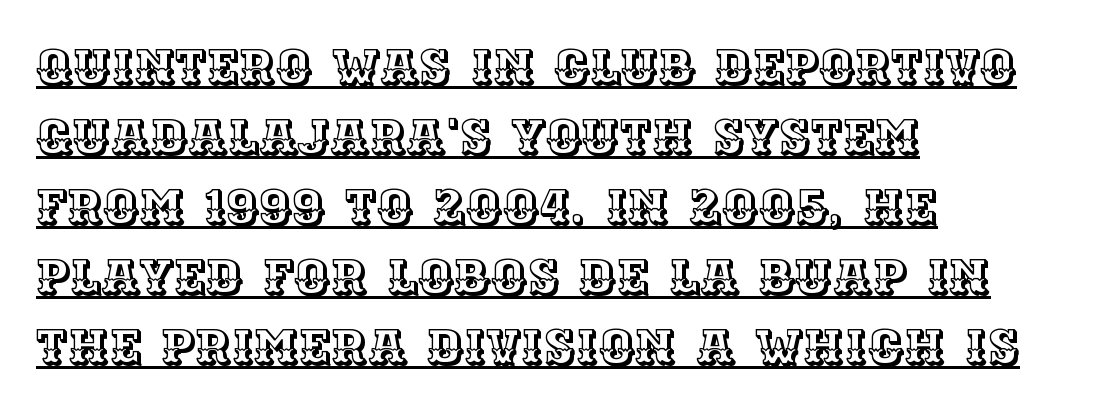
The image shows 49 px text type, upright; set left-aligned, normal line spacing (1.43x), normal letter spacing, underlined; a large x-height.
